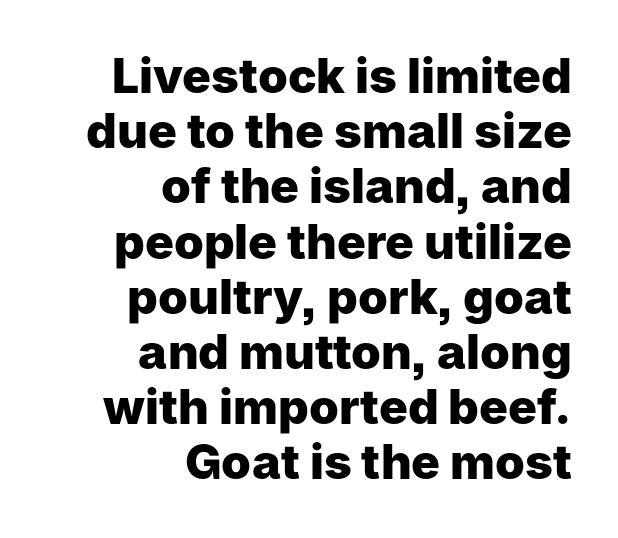
The image shows 48 px heavy sans-serif type, upright; set right-aligned, tight line spacing (1.15x), normal letter spacing, not underlined; low stroke contrast and a medium x-height.
